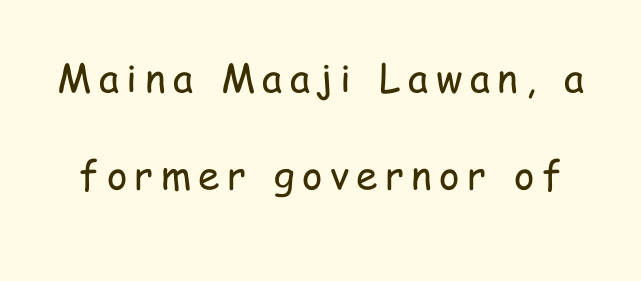
A typesetter would call this proportional, since set widths differ per character. The font family rendered here belongs to the sans-serif group. Descenders hang freely into open space. A quiet, ordinary-to-light weight characterises the typeface. Every stem runs plumb, perpendicular to the baseline.
